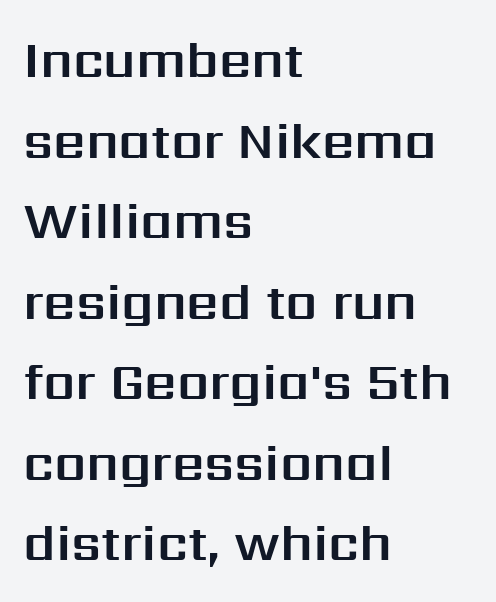
The image shows 51 px sans-serif type, upright; set left-aligned, normal line spacing (1.58x), normal letter spacing, not underlined; medium stroke contrast and a medium x-height.
